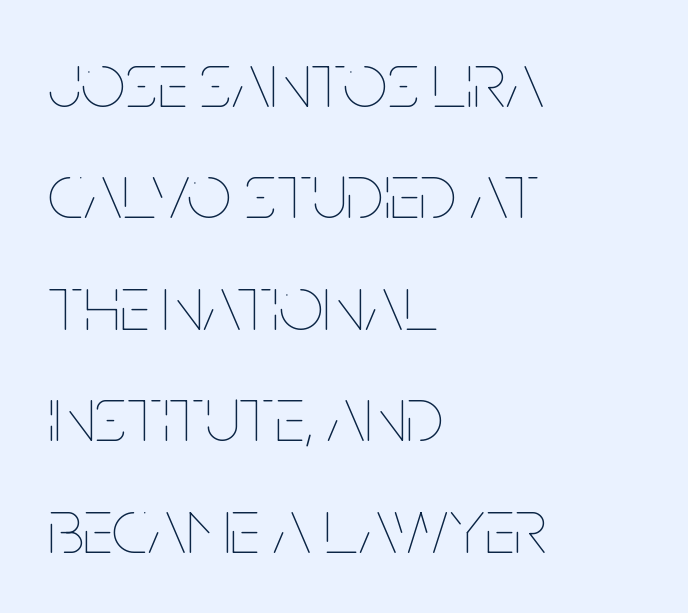
Glance below the letters and you will spot only blank space. Caption: multi-line text, flush left, ragged right. The passage shown is typed in a proportional face where columns would drift. Default kerning and tracking; the words read as compact shapes. Ordinary non-slanted type is in use. Normally led — the rows are evenly, conventionally spaced.
